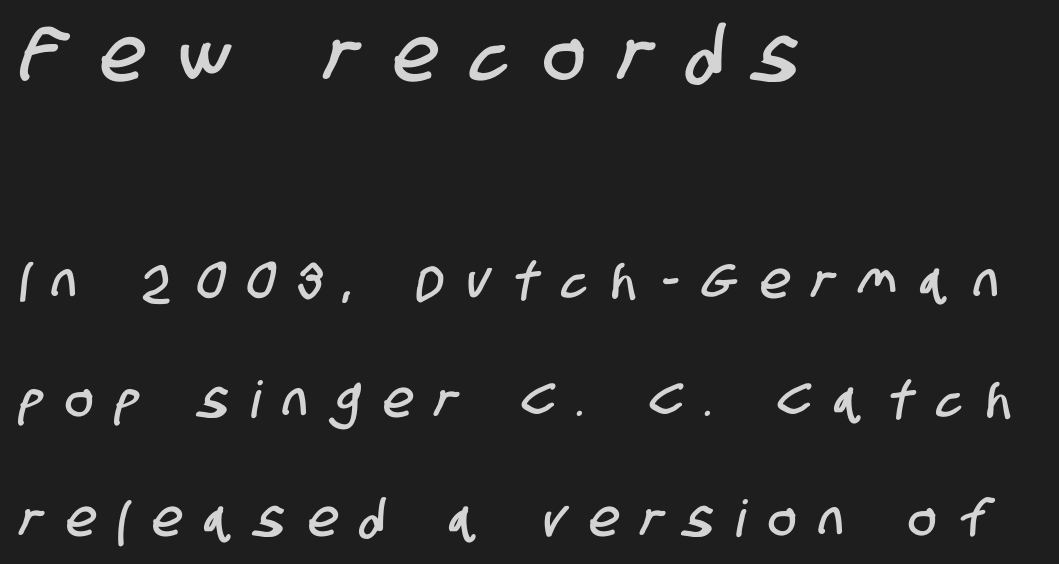
{"serif": "no", "width": "condensed", "stroke_contrast": "low", "x_height": "large", "monospaced": "no", "underline": "no", "align": "left", "line_spacing": "loose", "line_spacing_ratio": 2.33, "letter_spacing": "wide", "letter_spacing_em": 0.48, "larger_block": "first", "size_ratio": 1.49, "glyph_px": 76}
